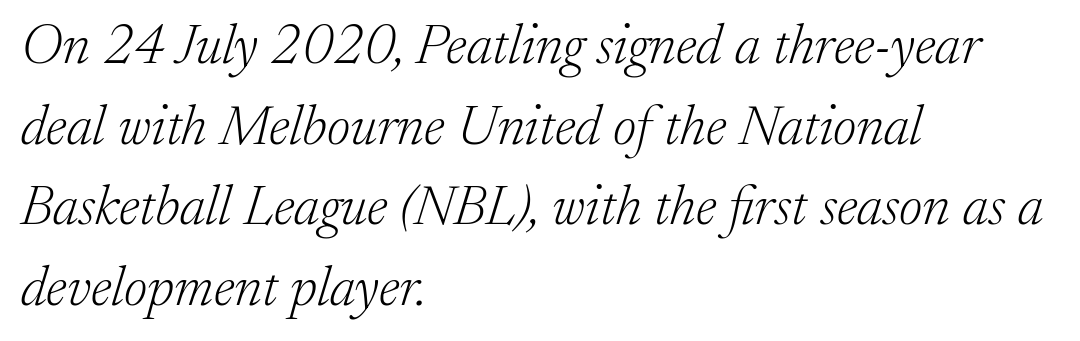
The image shows 56 px light serif type, italic (leaning right); set left-aligned, normal line spacing (1.44x), normal letter spacing, not underlined; low stroke contrast and a medium x-height.
